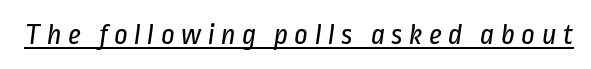
The image shows 30 px regular-weight, condensed sans-serif type; set unusually wide letter spacing (+0.21 em), underlined; low stroke contrast and a medium x-height.
